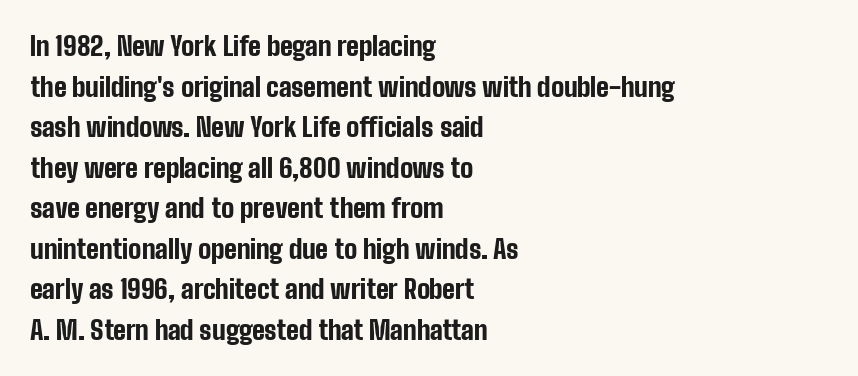
The image shows 26 px bold type, upright; set left-aligned, normal line spacing (1.56x), normal letter spacing, not underlined.
